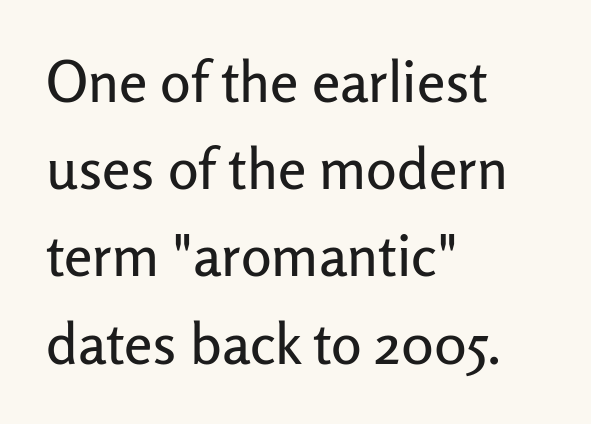
The image shows 57 px sans-serif type, upright; set left-aligned, normal line spacing (1.53x), normal letter spacing, not underlined; low stroke contrast and a medium x-height.
